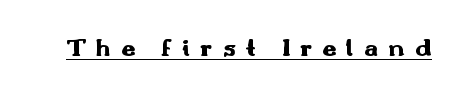
The letters stand straight up with perfectly vertical stems. Bold? Absolutely — the strokes are thick and heavy. There is plenty of visible air inserted between adjacent glyphs. You can see a thin bar hugging the bottom of the glyphs.
